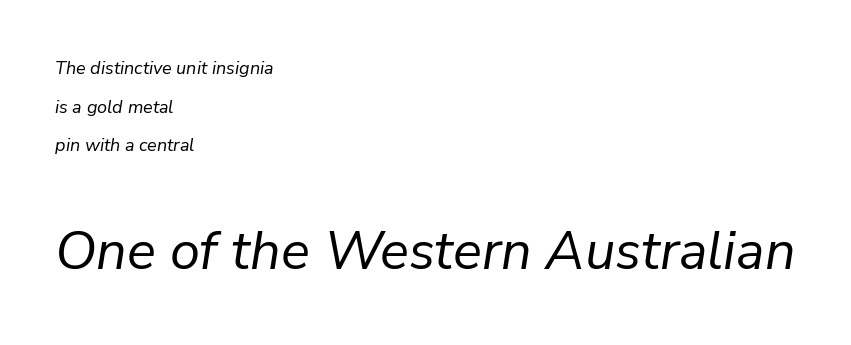
{"italic": "yes", "lean": "right", "slant_degrees": 9, "bold": "no", "weight": "regular", "width": "normal", "stroke_contrast": "low", "x_height": "medium", "monospaced": "no", "underline": "no", "align": "left", "line_spacing": "loose", "line_spacing_ratio": 2.15, "letter_spacing": "normal", "letter_spacing_em": 0.0, "larger_block": "second", "size_ratio": 3.0, "glyph_px": 54}
